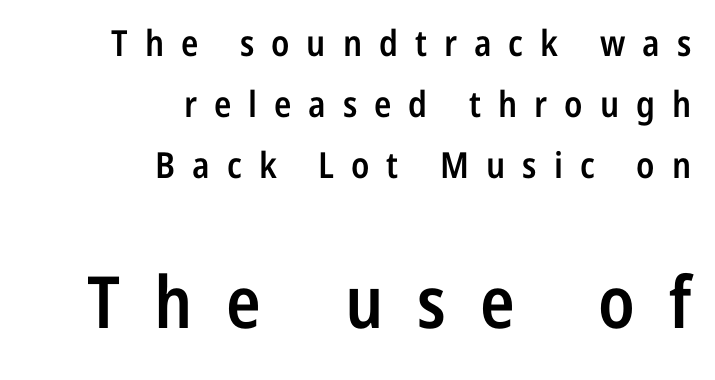
The image shows 72 px semibold, condensed sans-serif type, upright; set right-aligned, normal line spacing (1.7x), unusually wide letter spacing (+0.47 em), not underlined; the second (bottom) block is 2.0x larger; low stroke contrast and a medium x-height.
